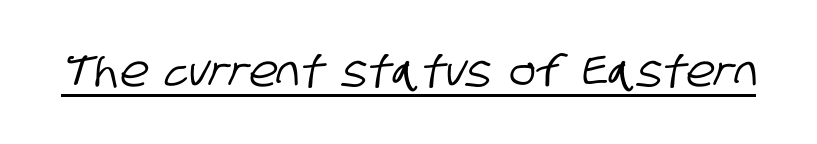
Q: Is the typeface a serif or a sans-serif typeface? A: Sans-serif.
Q: Is the text underlined? A: Yes.
Q: Is the spacing between letters normal or unusually wide? A: Normal.
Q: Width (condensed, normal, or wide)? A: Condensed.
Q: Stroke contrast? A: Low.
Q: x-height? A: Large.
Q: Monospaced? A: No.
